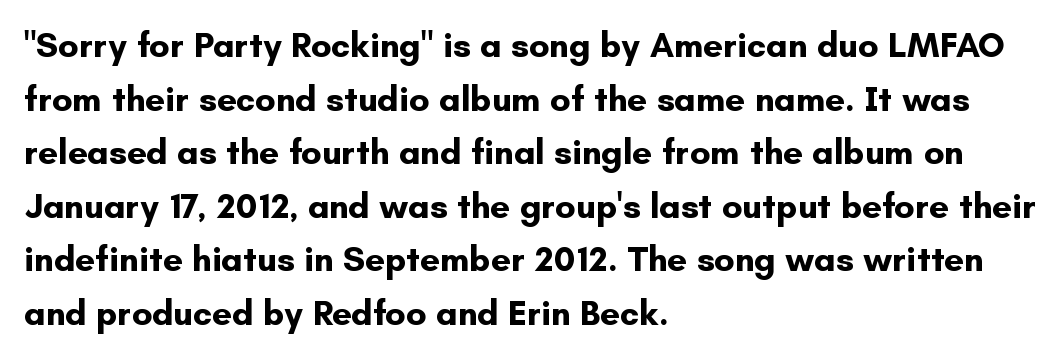
{"serif": "no", "italic": "no", "bold": "yes", "weight": "bold", "width": "normal", "stroke_contrast": "low", "x_height": "small", "monospaced": "no", "underline": "no", "align": "left", "line_spacing": "normal", "line_spacing_ratio": 1.53, "letter_spacing": "normal", "letter_spacing_em": 0.0, "glyph_px": 35}
